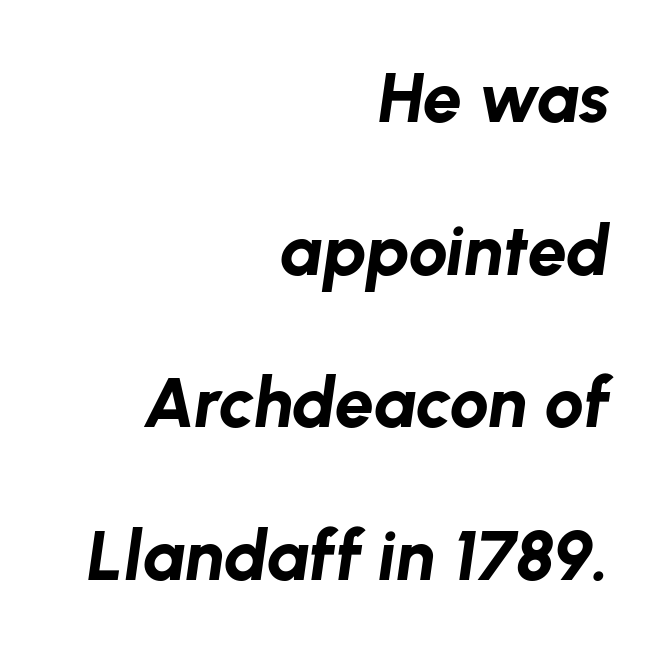
Quick note: interline space is abundant. The string is rendered with underlining switched off. Right-aligned paragraph, ragged on the left. Look at the stroke-to-counter ratio: heavy, a bold.
